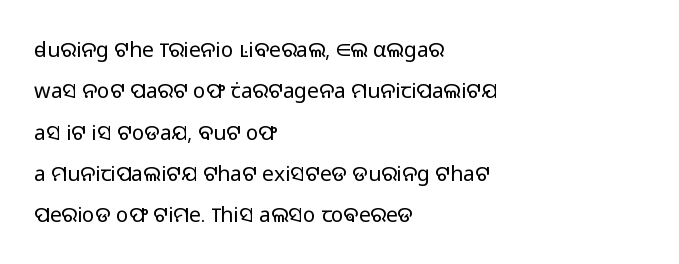
This is not heavy type; no bold has been used. This block would shrink considerably if given ordinary leading; it's expanded now. A student would call this left alignment; a typographer would say flush left, rag right. This sample uses plain, unmodified letter spacing. A clean baseline with only descenders dipping below it. The letters stand upright; this is a roman face.
